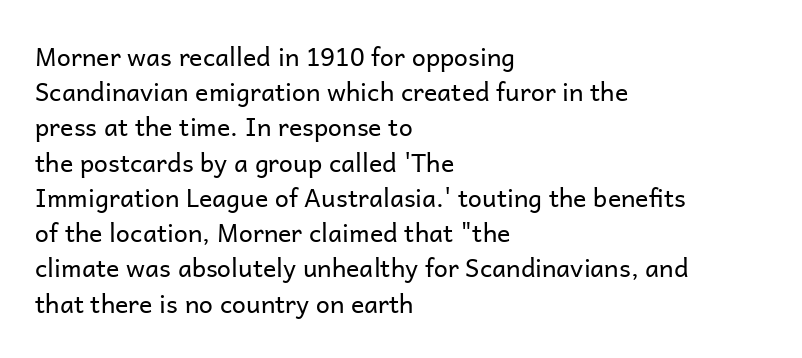
Q: Is the text bold? A: No.
Q: Is the text italic (slanted)? A: No, it is upright.
Q: Is the text underlined? A: No.
Q: How is the paragraph aligned? A: Left-aligned.
Q: Is the spacing between letters normal or unusually wide? A: Normal.
Q: Is the spacing between lines tight, normal or loose? A: Normal.
